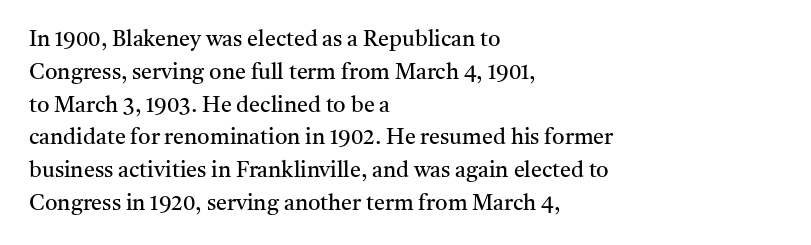
{"italic": "no", "bold": "no", "underline": "no", "align": "left", "line_spacing": "normal", "line_spacing_ratio": 1.49, "letter_spacing": "normal", "letter_spacing_em": 0.0, "glyph_px": 22}
